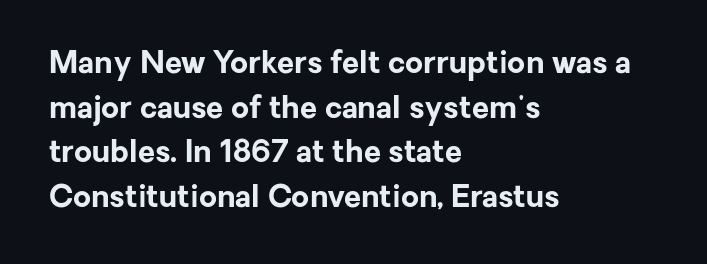
The glyphs are unaccompanied by any horizontal stroke below them. You could call the tracking neutral — neither tight nor loose. Stroke thickness is high; the sample reads as a true bold. Italic? Not at all — the glyphs are vertical. The face used here is proportionally spaced, like ordinary book or web type.
